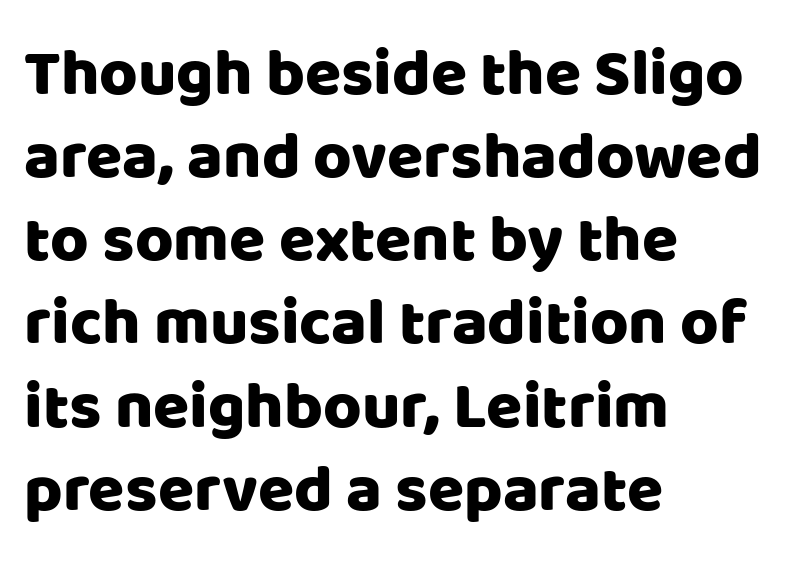
Letter spacing: default. Think of a printed novel: that variable character pitch is what you see here. I'd call this a sans setting — the letters go barefoot. A roman cut, with each character standing at attention. The baseline area is clear. All the whitespace from short lines collects on the right.
